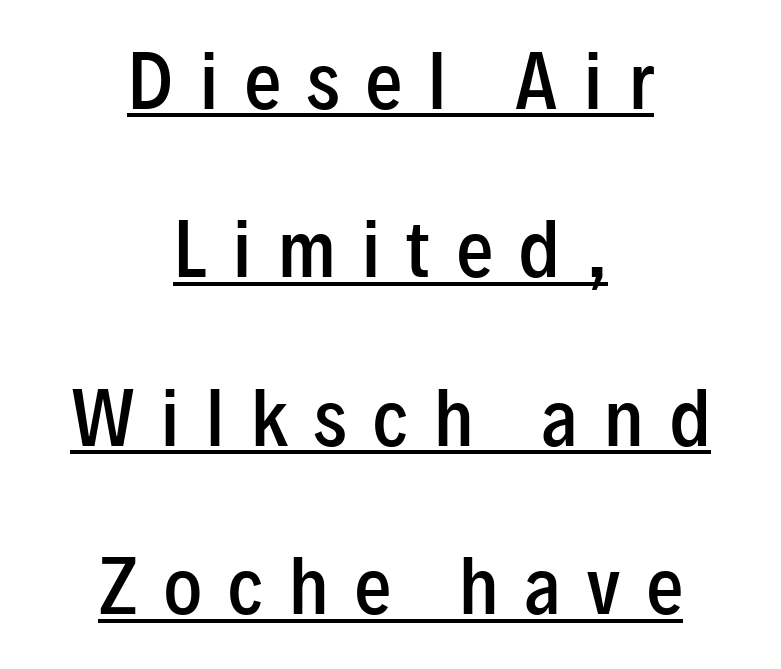
The image shows 72 px semibold, condensed sans-serif type, upright; set centered, loose line spacing (2.34x), unusually wide letter spacing (+0.37 em), underlined; low stroke contrast and a medium x-height.
